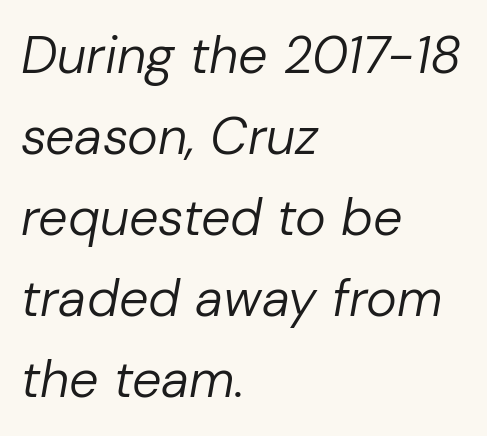
This is not heavy type; no bold has been used. There is no visible air inserted between adjacent glyphs. Interline gaps are of average width in this sample. The rendering uses natural spacing where letterforms have individual widths.
